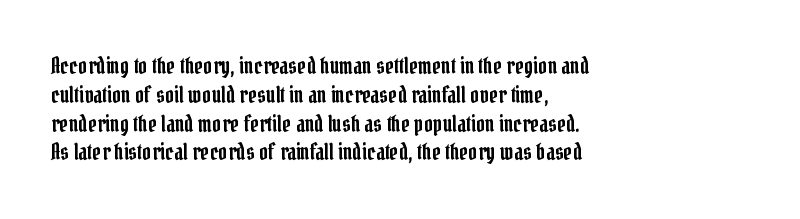
The image shows 22 px text type, upright; set left-aligned, normal line spacing (1.31x), normal letter spacing, not underlined.
